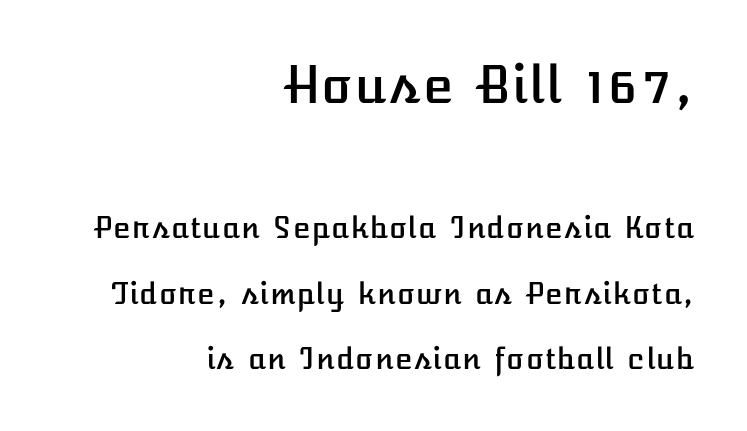
{"italic": "no", "width": "normal", "stroke_contrast": "low", "x_height": "medium", "underline": "no", "align": "right", "line_spacing": "loose", "line_spacing_ratio": 2.26, "letter_spacing": "normal", "letter_spacing_em": 0.0, "larger_block": "first", "size_ratio": 1.76, "glyph_px": 51}
